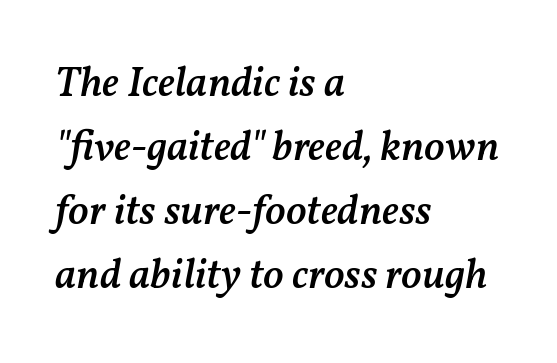
Emphasis-style slanted type is in use. Weight: semibold (demi). Is the letter spacing exaggerated? No — it looks like the ordinary default. Each letter keeps its own natural width here, so spacing adapts to shape. The vertical gap from one line to the next is medium.
